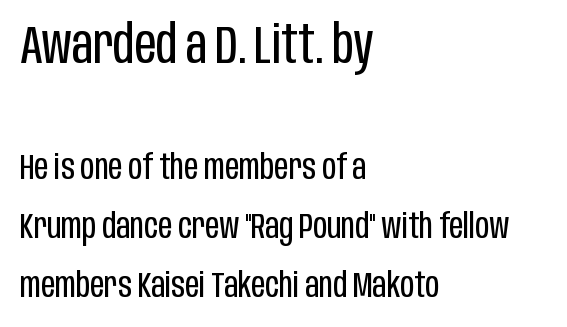
{"serif": "no", "italic": "no", "bold": "no", "weight": "regular", "width": "condensed", "stroke_contrast": "low", "x_height": "large", "monospaced": "no", "underline": "no", "align": "left", "line_spacing": "normal", "line_spacing_ratio": 1.68, "letter_spacing": "normal", "letter_spacing_em": 0.0, "larger_block": "first", "size_ratio": 1.51, "glyph_px": 53}
